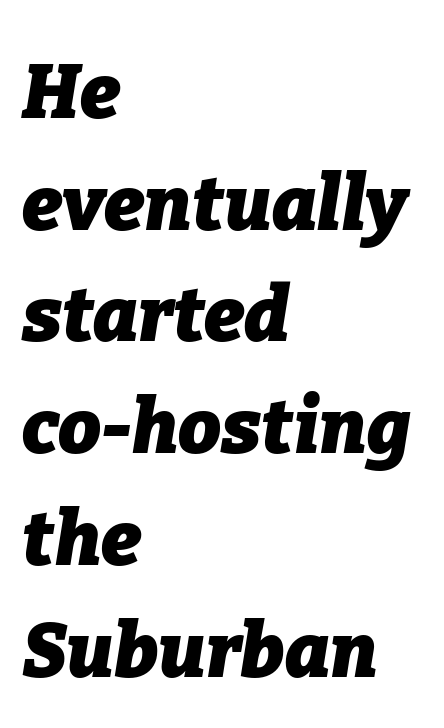
The image shows 76 px heavy type, italic (leaning right); set left-aligned, normal line spacing (1.47x), normal letter spacing, not underlined; low stroke contrast and a medium x-height.
